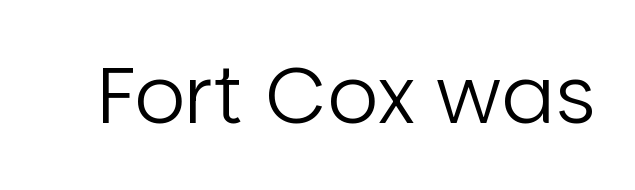
{"serif": "no", "italic": "no", "bold": "no", "weight": "regular", "width": "normal", "stroke_contrast": "low", "x_height": "large", "monospaced": "no", "underline": "no", "letter_spacing": "normal", "letter_spacing_em": 0.0, "glyph_px": 80}
